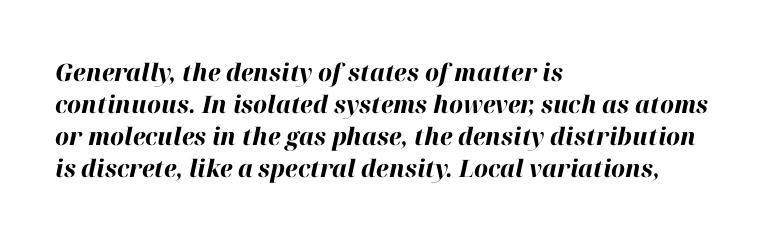
{"italic": "yes", "lean": "right", "slant_degrees": 12, "bold": "yes", "underline": "no", "align": "left", "line_spacing": "normal", "line_spacing_ratio": 1.33, "letter_spacing": "normal", "letter_spacing_em": 0.0, "glyph_px": 24}
